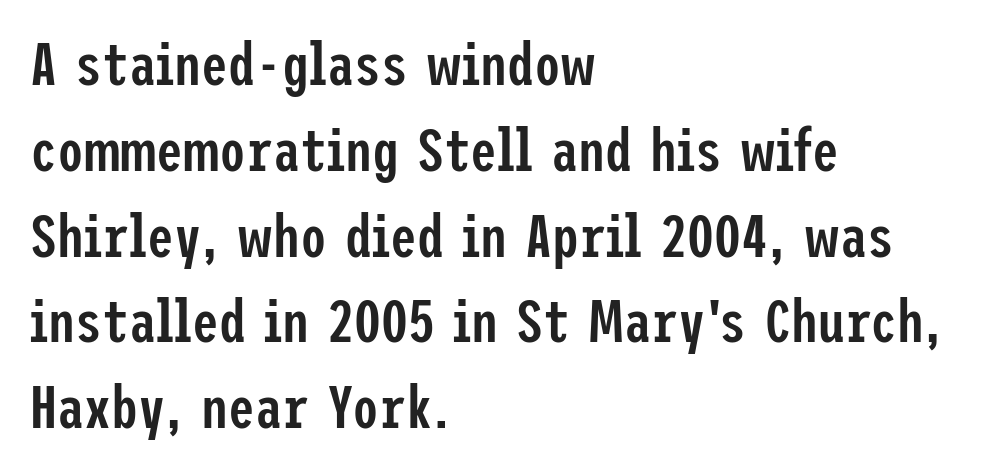
The image shows 60 px semibold, condensed sans-serif type, upright; set left-aligned, normal line spacing (1.43x), normal letter spacing, not underlined; low stroke contrast and a medium x-height.
